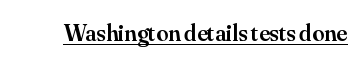
The image shows 24 px text type, upright; set normal letter spacing, underlined.
